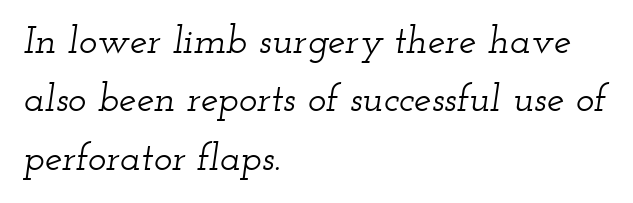
The image shows 39 px wide serif type, italic (leaning right); set left-aligned, normal line spacing (1.5x), normal letter spacing, not underlined; low stroke contrast and a small x-height.
